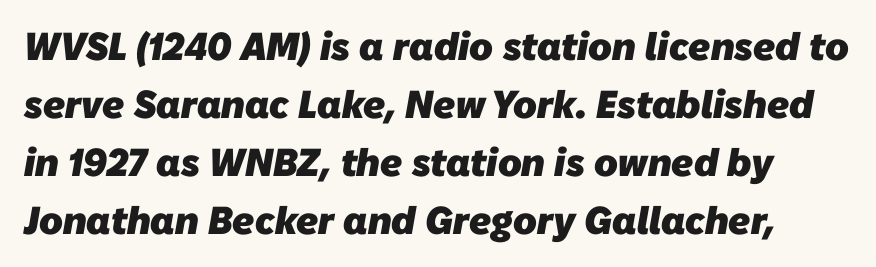
The image shows 39 px heavy sans-serif type; set normal line spacing (1.49x), normal letter spacing, not underlined; low stroke contrast and a medium x-height.
